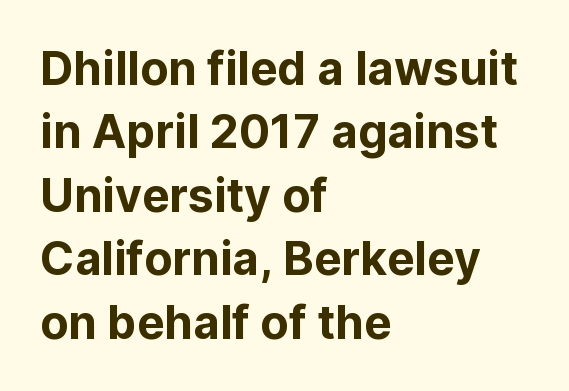
The typeface chosen for these lines omits serifs. Teacher's note: observe the even left margin — that is flush-left alignment. Note the varied advance widths — an 'i' is clearly narrower than an 'm'. Designer's note — italics off, roman on. Reading down the column, the eye jumps a familiar distance to each next line. Glance below the letters and you will spot only blank space.
